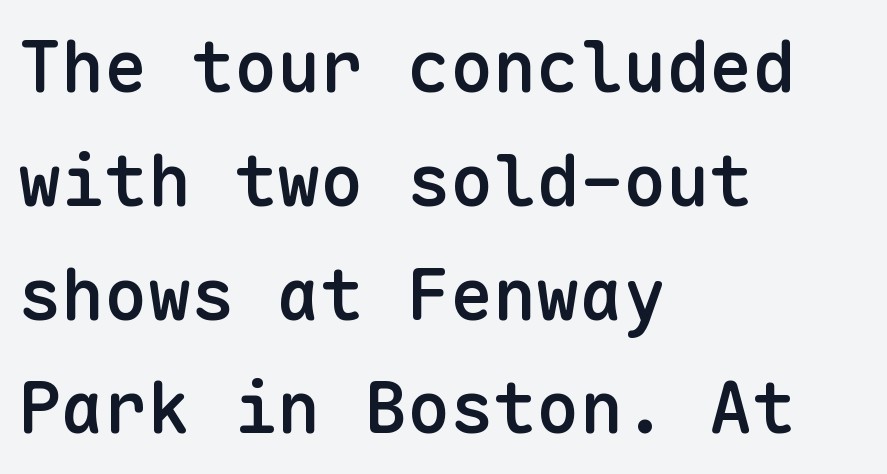
A typesetter would call this zero additional tracking. Spacing verdict: monospaced, one width for all characters. Line starts are locked; line ends wander. The line-height multiplier appears to be the usual default.
